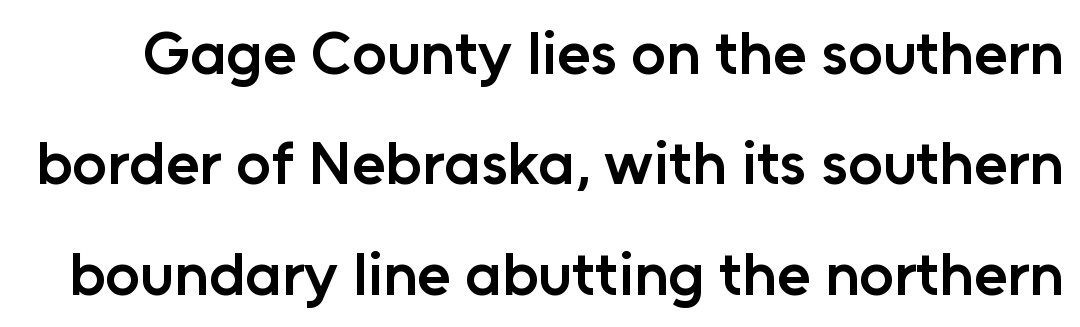
Honestly, the letter spacing is just normal — you wouldn't notice it. The type sits square on the baseline with zero lean. Proportional: the letters do not fall into vertical columns. A clean baseline with only descenders dipping below it. Type style note: lacks serifs. This is the in-between weight designers call semibold or demi.
